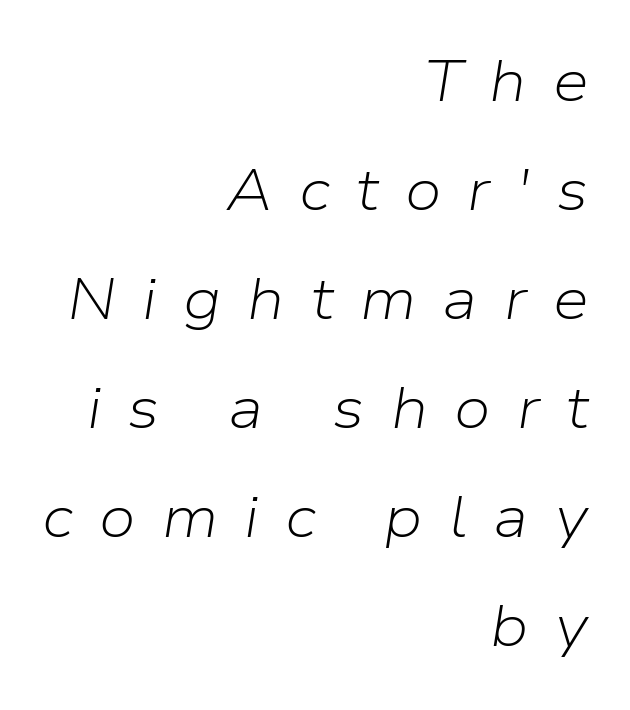
Q: Is the text bold? A: No.
Q: Is the text italic (slanted)? A: Yes, it leans right by about 9 degrees.
Q: Is the text underlined? A: No.
Q: How is the paragraph aligned? A: Right-aligned.
Q: Is the spacing between letters normal or unusually wide? A: Unusually wide.
Q: Width (condensed, normal, or wide)? A: Normal.
Q: Stroke contrast? A: Low.
Q: x-height? A: Medium.
Q: Monospaced? A: No.
